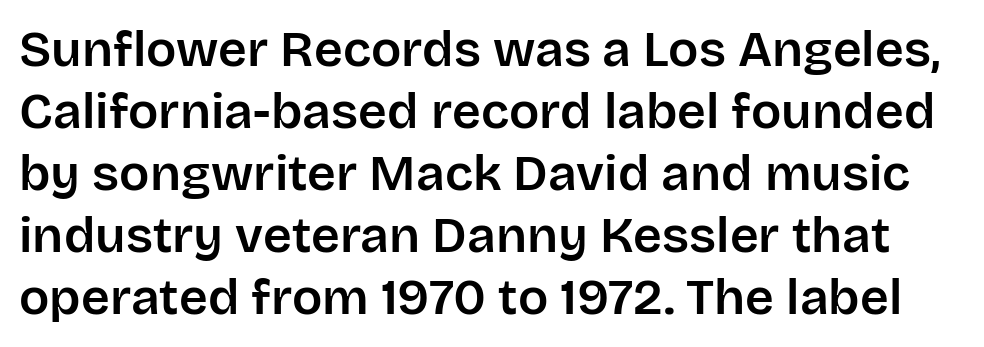
A clean baseline with only descenders dipping below it. This rendering leaves character spacing at its baseline value. Is this a fixed-width face? No — the glyphs have proportional, varying widths. The lettering stays uniformly vertical, giving the passage a roman look.
